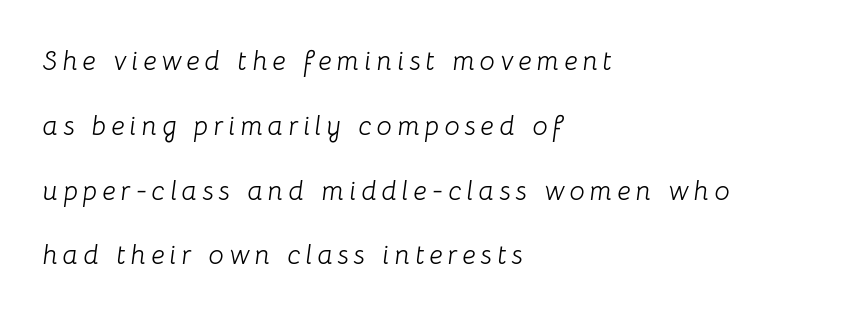
The image shows 27 px text type, italic (leaning right); set left-aligned, loose line spacing (2.4x), not underlined.
